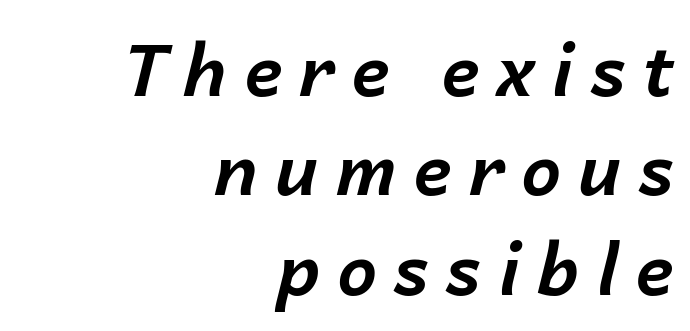
The paragraph shown leans on its right margin. Spacing between characters has been opened up far beyond the box default. The strokes are fattened all the way to bold. Each letter keeps its own natural width here, so spacing adapts to shape. Descenders hang freely into open space. If you measured baseline to baseline, you'd find a middling distance.
